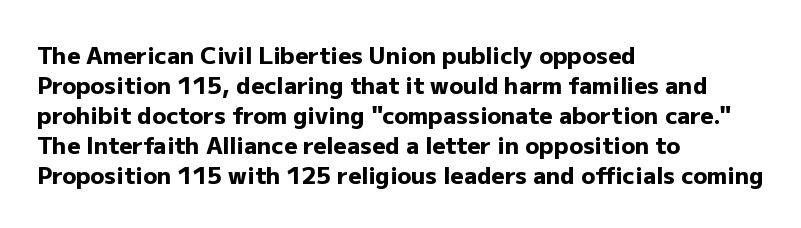
Designer's note — italics off, roman on. Clear beneath every line of the passage. Set as a true bold cut, around the 700 mark. How would I describe the line gaps? Plain and ordinary.
